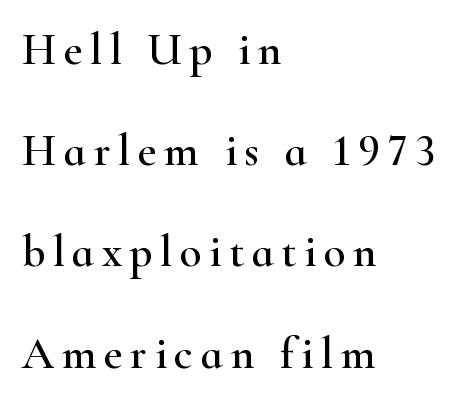
Q: Is the text italic (slanted)? A: No, it is upright.
Q: Is the typeface a serif or a sans-serif typeface? A: Serif.
Q: Is the text underlined? A: No.
Q: How is the paragraph aligned? A: Left-aligned.
Q: Is the spacing between lines tight, normal or loose? A: Loose.
Q: Width (condensed, normal, or wide)? A: Wide.
Q: Stroke contrast? A: High.
Q: x-height? A: Small.
Q: Monospaced? A: No.
